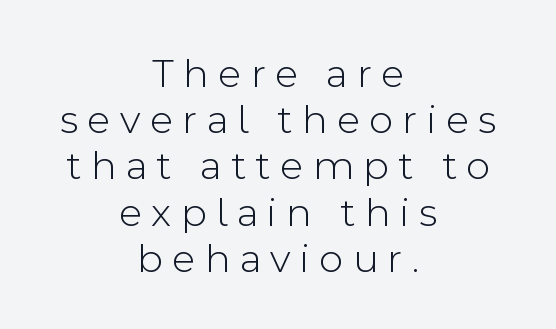
Q: Is the text bold? A: No.
Q: Is the text italic (slanted)? A: No, it is upright.
Q: Is the typeface a serif or a sans-serif typeface? A: Sans-serif.
Q: Is the text underlined? A: No.
Q: How is the paragraph aligned? A: Centered.
Q: Is the spacing between letters normal or unusually wide? A: Unusually wide.
Q: Is the spacing between lines tight, normal or loose? A: Tight.
Q: Width (condensed, normal, or wide)? A: Normal.
Q: x-height? A: Medium.
Q: Monospaced? A: No.
